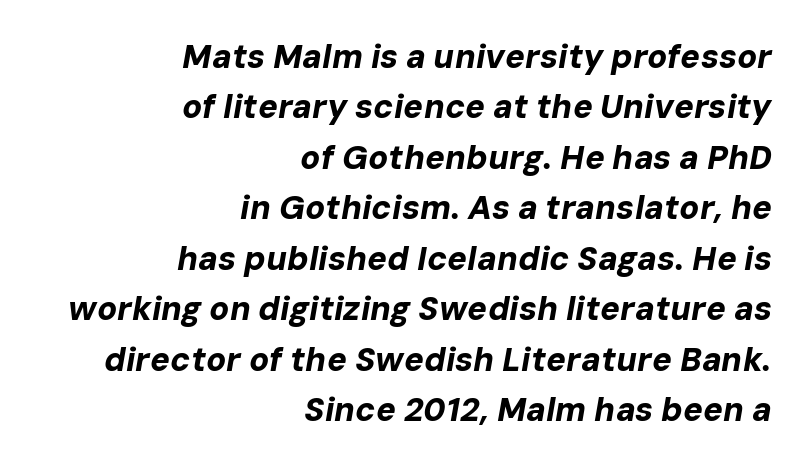
The image shows 33 px bold type, italic (leaning right); set right-aligned, normal line spacing (1.53x), normal letter spacing, not underlined; low stroke contrast and a medium x-height.
